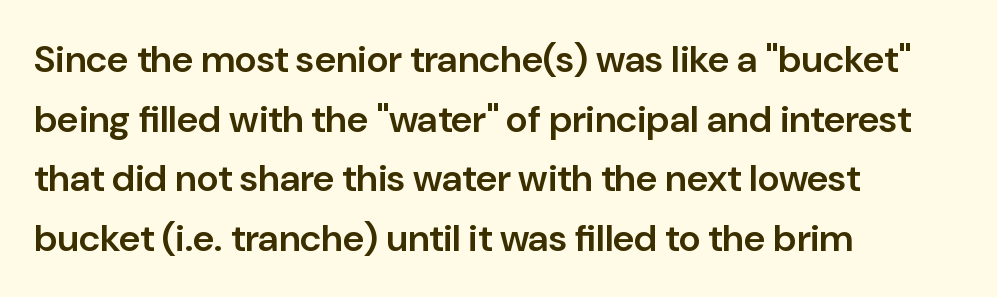
The image shows 38 px semibold sans-serif type, upright; set left-aligned, normal line spacing (1.57x), normal letter spacing, not underlined; low stroke contrast and a medium x-height.
